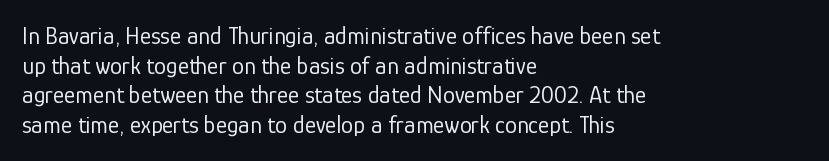
The image shows 24 px text type, upright; set left-aligned, line spacing 1.23x, normal letter spacing, not underlined.
